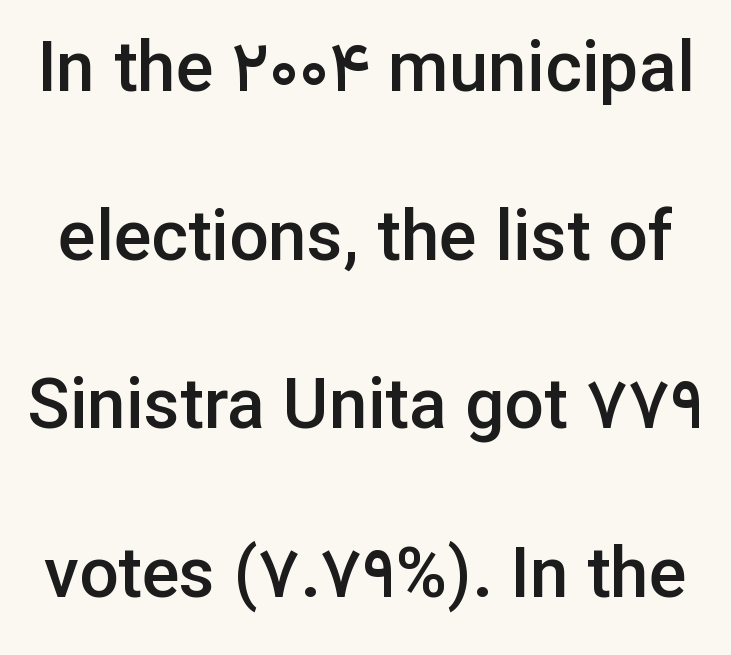
Q: Is the text bold? A: Semi-bold.
Q: Is the text italic (slanted)? A: No, it is upright.
Q: Is the typeface a serif or a sans-serif typeface? A: Sans-serif.
Q: Is the text underlined? A: No.
Q: Is the spacing between letters normal or unusually wide? A: Normal.
Q: Is the spacing between lines tight, normal or loose? A: Loose.
Q: Width (condensed, normal, or wide)? A: Normal.
Q: Stroke contrast? A: Low.
Q: x-height? A: Medium.
Q: Monospaced? A: No.
